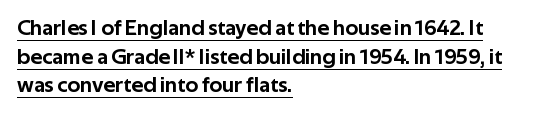
Does the lettering tilt? It doesn't — this is upright. Normally led — the rows are evenly, conventionally spaced. Characters follow at the spacing the type designer built in. The compositor pushed each line to the left boundary. This sample carries an underscore along the baseline area.
